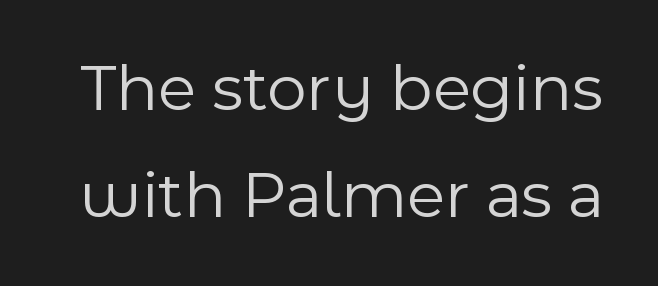
{"serif": "no", "italic": "no", "bold": "no", "weight": "light", "width": "normal", "x_height": "medium", "monospaced": "no", "underline": "no", "line_spacing": "normal", "line_spacing_ratio": 1.57, "letter_spacing": "normal", "letter_spacing_em": 0.0, "glyph_px": 68}
